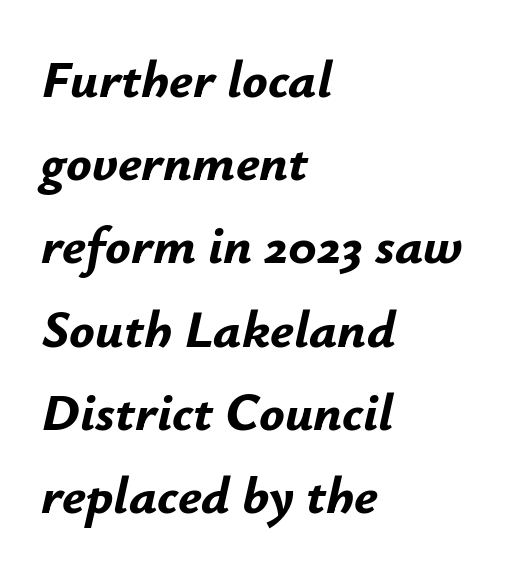
The letters sit at their default tracking, neither squeezed nor spread. The rendering uses natural spacing where letterforms have individual widths. Horizontal alignment here is leftward, the default for most running prose. Quick note: underline off. Honestly, the row spacing looks completely unremarkable.
